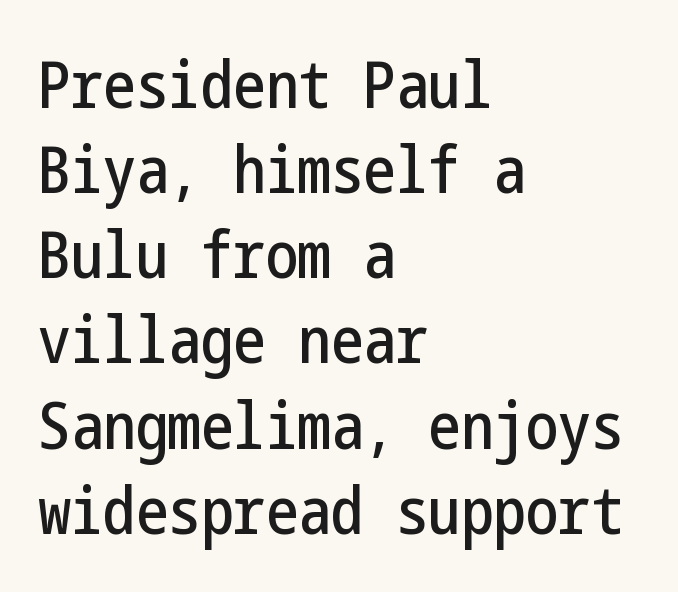
Q: Is the text italic (slanted)? A: No, it is upright.
Q: Is the typeface a serif or a sans-serif typeface? A: Sans-serif.
Q: Is the text underlined? A: No.
Q: How is the paragraph aligned? A: Left-aligned.
Q: Is the spacing between letters normal or unusually wide? A: Normal.
Q: Is the spacing between lines tight, normal or loose? A: Normal.
Q: Width (condensed, normal, or wide)? A: Condensed.
Q: Stroke contrast? A: Low.
Q: x-height? A: Medium.
